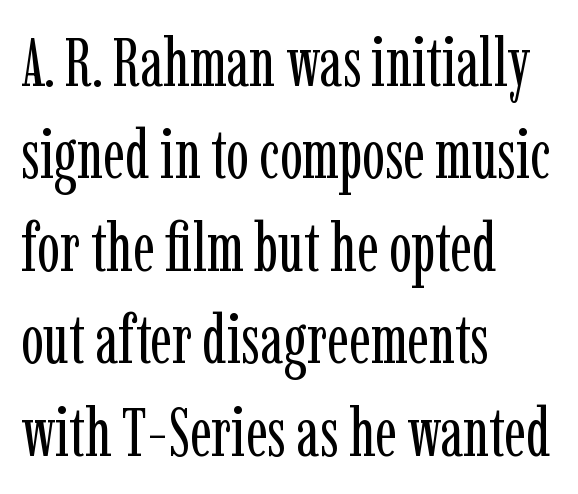
Each new line begins a customary step beneath the previous one. The passage shown is typeset with a serif family. Caption: face not bold, strokes unweighted. Note the varied advance widths — an 'i' is clearly narrower than an 'm'. Descenders hang freely into open space. Quick note: not italic, upright.
